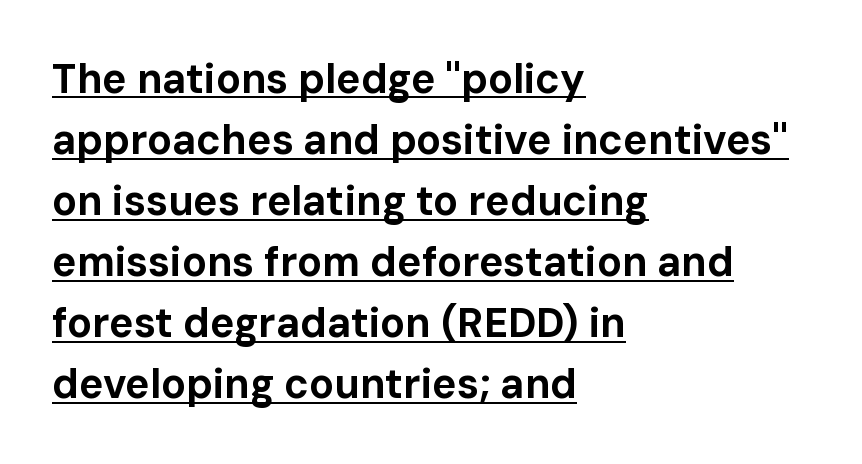
Q: Is the text bold? A: Yes.
Q: Is the text italic (slanted)? A: No, it is upright.
Q: Is the typeface a serif or a sans-serif typeface? A: Sans-serif.
Q: Is the text underlined? A: Yes.
Q: How is the paragraph aligned? A: Left-aligned.
Q: Is the spacing between letters normal or unusually wide? A: Normal.
Q: Is the spacing between lines tight, normal or loose? A: Normal.
Q: Width (condensed, normal, or wide)? A: Normal.
Q: Stroke contrast? A: Low.
Q: x-height? A: Medium.
Q: Monospaced? A: No.
